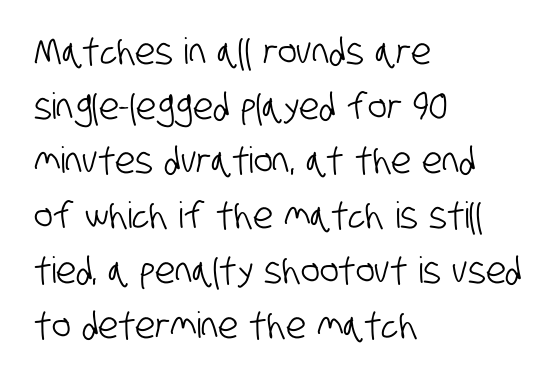
Q: Is the typeface a serif or a sans-serif typeface? A: Sans-serif.
Q: Is the text underlined? A: No.
Q: How is the paragraph aligned? A: Left-aligned.
Q: Is the spacing between letters normal or unusually wide? A: Normal.
Q: Is the spacing between lines tight, normal or loose? A: Normal.
Q: Width (condensed, normal, or wide)? A: Condensed.
Q: Stroke contrast? A: Low.
Q: x-height? A: Large.
Q: Monospaced? A: No.
